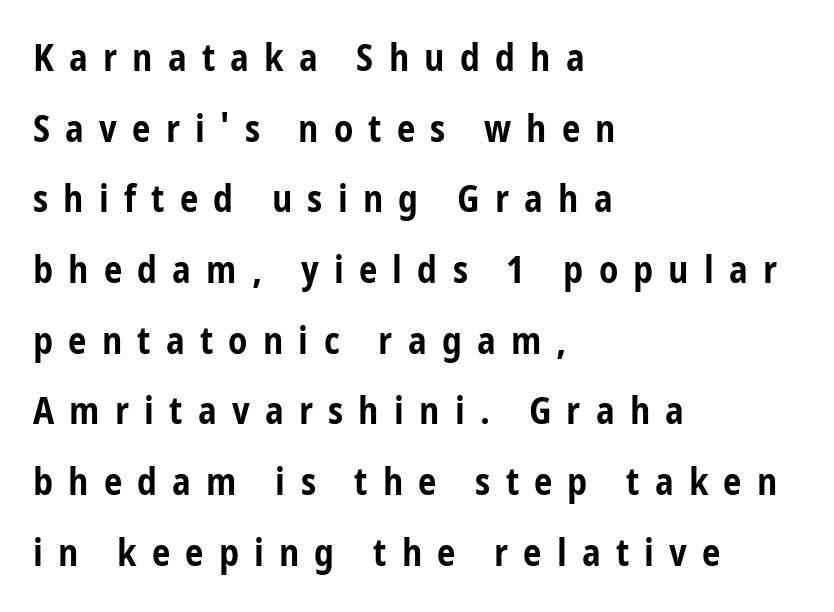
{"serif": "no", "italic": "no", "bold": "yes", "weight": "bold", "width": "condensed", "stroke_contrast": "low", "x_height": "medium", "monospaced": "no", "underline": "no", "align": "left", "line_spacing": "loose", "line_spacing_ratio": 1.91, "letter_spacing": "wide", "letter_spacing_em": 0.41, "glyph_px": 37}
